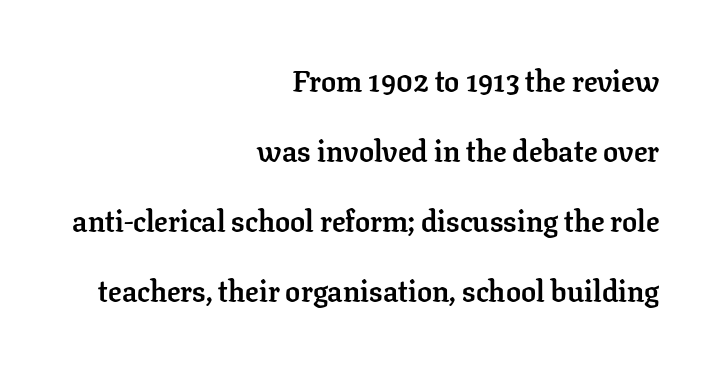
The characters look thick and weighty, a clear bold. Do the characters align in a grid? No, the font is proportional. Anything drawn beneath the words? Only blank space. How are the letters spaced? Ordinarily, with no added tracking. Visually the block forms a straight wall on the right and a jagged coastline on the left. Leading is clearly above the norm, producing a sparse column.
